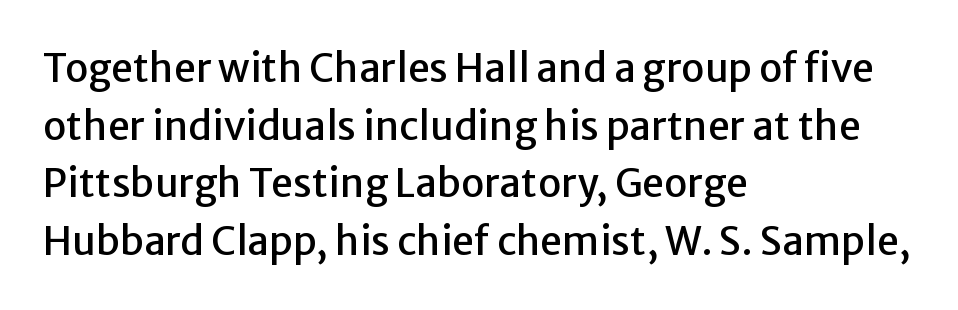
Glyph-to-glyph distance matches everyday printed text. Upright lettering throughout. Vertically, the passage feels balanced, rows spaced as you'd expect. Quick note: underline off. These lines are rendered in a variable-pitch font.
